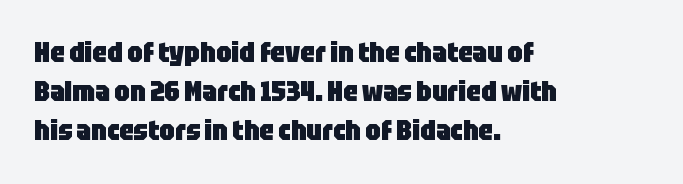
Q: Is the text bold? A: Yes.
Q: Is the text italic (slanted)? A: No, it is upright.
Q: Is the typeface a serif or a sans-serif typeface? A: Sans-serif.
Q: Is the text underlined? A: No.
Q: How is the paragraph aligned? A: Left-aligned.
Q: Is the spacing between letters normal or unusually wide? A: Normal.
Q: Is the spacing between lines tight, normal or loose? A: Normal.
Q: Width (condensed, normal, or wide)? A: Condensed.
Q: Stroke contrast? A: Low.
Q: x-height? A: Large.
Q: Monospaced? A: No.
